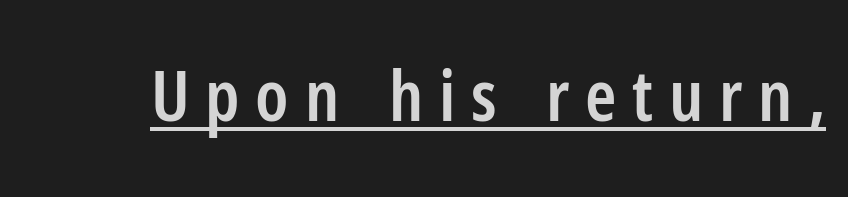
It's the straight-up-and-down kind of type. As a designer I'd log this as weight 600, semibold. Compared with typical body copy, the letter spacing here is much looser. Character widths vary here, with narrow letters taking less room than wide ones. Each line of the rendering has a horizontal stroke beneath the glyphs. The typeface chosen for these lines omits serifs.
